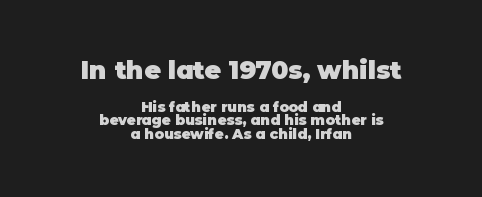
The space beneath each line is pristine and unruled. The leading is snug, giving the passage a crowded texture. Glyph-to-glyph distance matches everyday printed text. The whitespace from short lines is split evenly between both sides. Between these two stacked blocks, the higher one wins on size.
